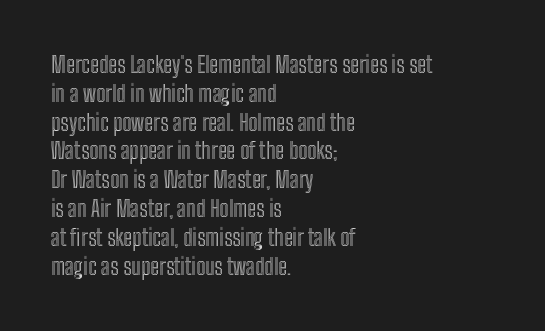
Descender tails drop into unmarked territory. Horizontal alignment here is leftward, the default for most running prose. Does extra space separate the letters? No, they use regular spacing. Upright lettering throughout. Evenly set lines give the paragraph a standard silhouette.
